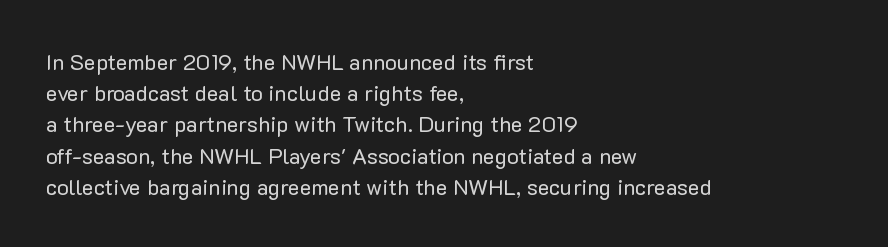
{"italic": "no", "bold": "no", "underline": "no", "align": "left", "line_spacing": "normal", "line_spacing_ratio": 1.42, "letter_spacing": "normal", "letter_spacing_em": 0.0, "glyph_px": 22}
